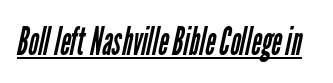
{"serif": "no", "bold": "no", "weight": "regular", "width": "condensed", "stroke_contrast": "low", "x_height": "medium", "monospaced": "no", "underline": "yes", "letter_spacing": "normal", "letter_spacing_em": 0.0, "glyph_px": 39}
